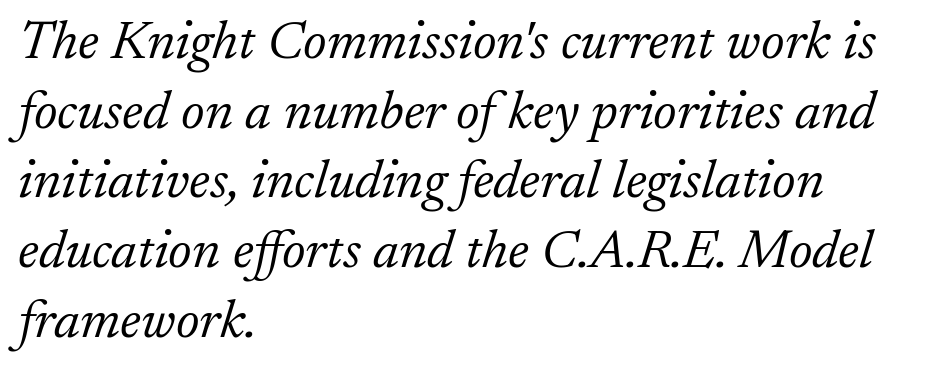
The image shows 54 px light serif type, italic (leaning right); set left-aligned, normal line spacing (1.29x), normal letter spacing, not underlined; low stroke contrast and a small x-height.
